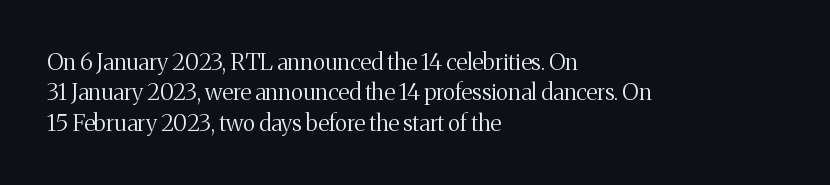
Q: Is the text bold? A: No.
Q: Is the text italic (slanted)? A: No, it is upright.
Q: Is the text underlined? A: No.
Q: How is the paragraph aligned? A: Left-aligned.
Q: Is the spacing between letters normal or unusually wide? A: Normal.
Q: Is the spacing between lines tight, normal or loose? A: Normal.
